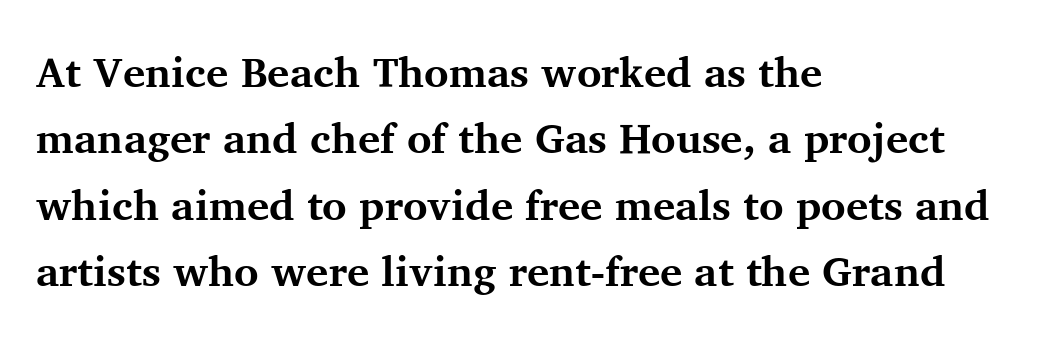
The image shows 42 px bold serif type, upright; set left-aligned, normal line spacing (1.58x), normal letter spacing, not underlined; medium stroke contrast and a medium x-height.
